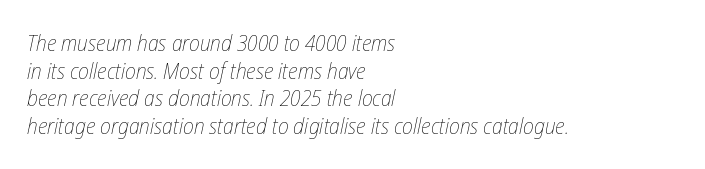
{"italic": "yes", "lean": "right", "slant_degrees": 12, "bold": "no", "underline": "no", "align": "left", "line_spacing": "normal", "line_spacing_ratio": 1.26, "letter_spacing": "normal", "letter_spacing_em": 0.0, "glyph_px": 22}
